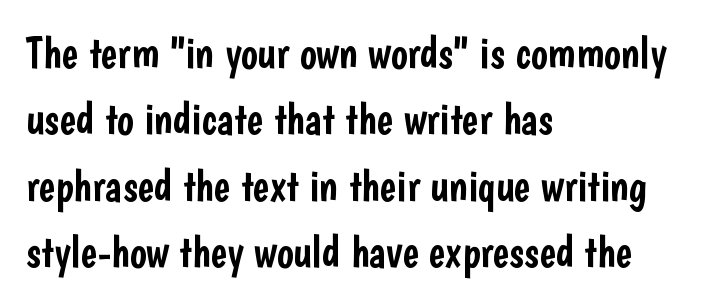
The image shows 44 px condensed sans-serif type, upright; set left-aligned, normal line spacing (1.51x), normal letter spacing, not underlined; low stroke contrast and a medium x-height.
